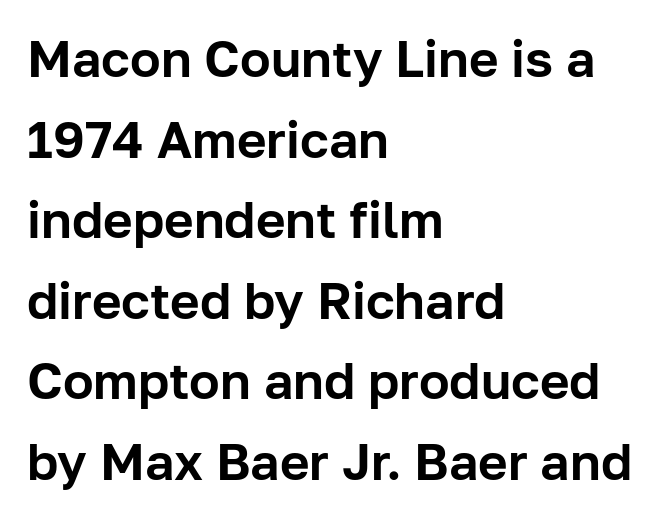
{"serif": "no", "italic": "no", "width": "normal", "stroke_contrast": "low", "x_height": "medium", "monospaced": "no", "underline": "no", "align": "left", "line_spacing": "normal", "line_spacing_ratio": 1.58, "letter_spacing": "normal", "letter_spacing_em": 0.0, "glyph_px": 51}
